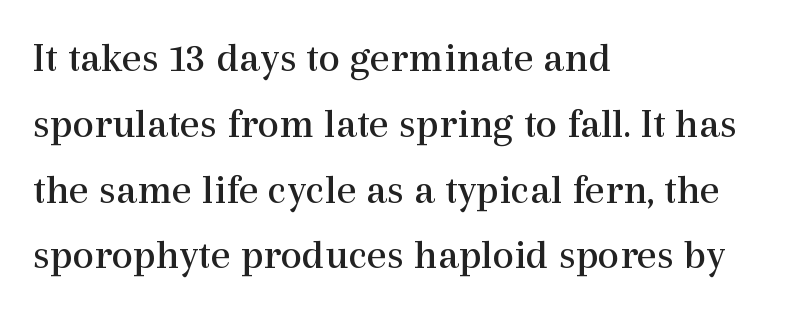
{"serif": "yes", "italic": "no", "bold": "no", "weight": "regular", "width": "normal", "x_height": "medium", "monospaced": "no", "underline": "no", "align": "left", "line_spacing": "normal", "line_spacing_ratio": 1.53, "letter_spacing": "normal", "letter_spacing_em": 0.0, "glyph_px": 43}
